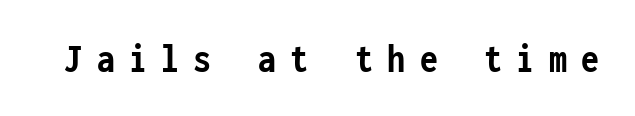
The image shows 41 px semibold, condensed sans-serif type, upright, monospaced; set unusually wide letter spacing (+0.35 em), not underlined; low stroke contrast and a medium x-height.
